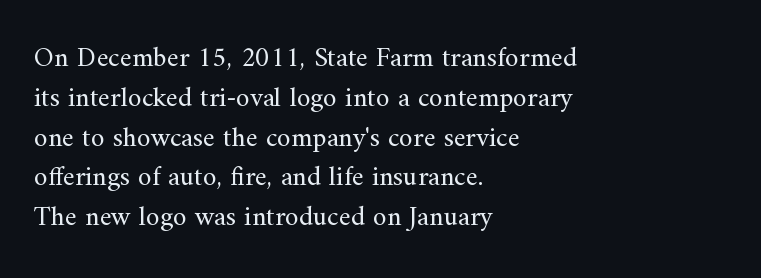
A roman cut, with each character standing at attention. The foot of each line stays bare and open. Do the characters align in a grid? No, the font is proportional. Each new line begins a customary step beneath the previous one. Leftover space on each line is placed entirely after the last word. The face used here is rendered with its standard letterfit.
